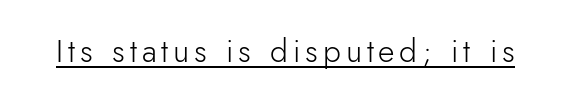
{"serif": "no", "italic": "no", "bold": "no", "weight": "light", "width": "normal", "stroke_contrast": "low", "x_height": "small", "monospaced": "no", "underline": "yes", "glyph_px": 32}
